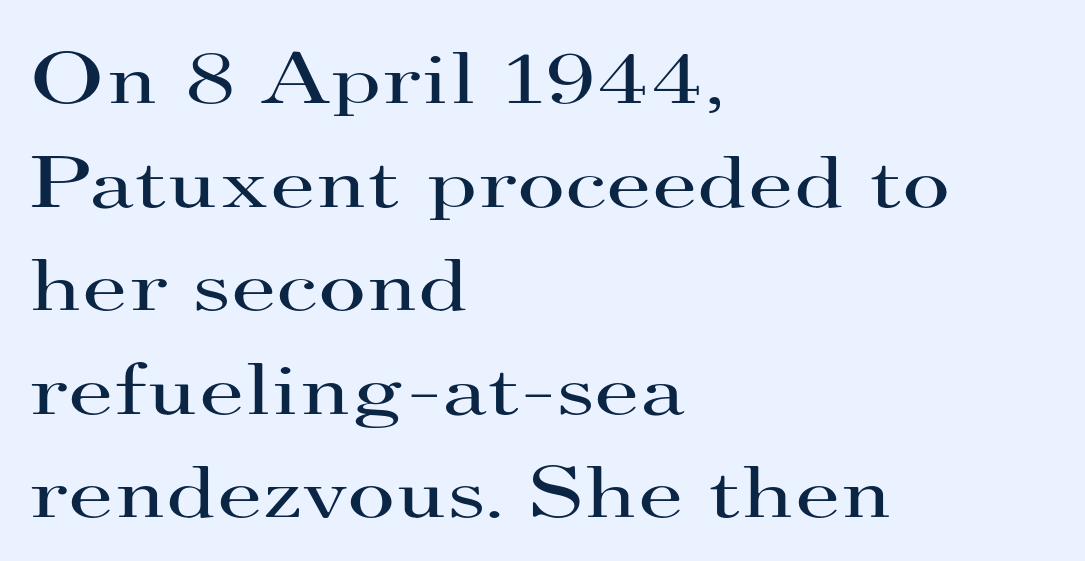
Looks like regular typesetting: each glyph gets only the width it needs. Where is the straight margin? On the left. You can tell it's not italic because the verticals are truly vertical. Standard letterfit; no display-style spreading of the glyphs.
